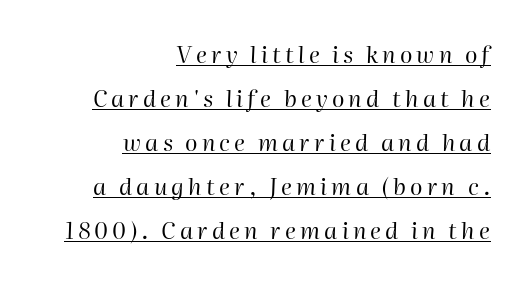
The image shows 23 px text type, italic (leaning right); set right-aligned, loose line spacing (1.91x), underlined.
